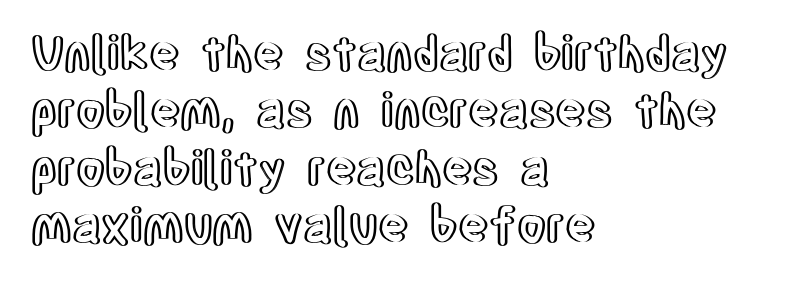
{"italic": "no", "width": "condensed", "x_height": "large", "monospaced": "no", "underline": "no", "align": "left", "line_spacing_ratio": 1.22, "letter_spacing": "normal", "letter_spacing_em": 0.0, "glyph_px": 47}
